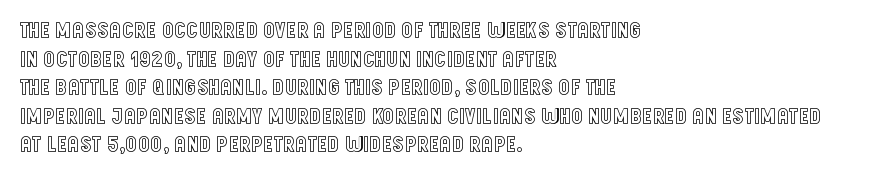
Each line starts at the same left margin while the right side varies. This sample uses plain, unmodified letter spacing. Only glyphs here, with clear space below each row. The letters stand upright; this is a roman face.
